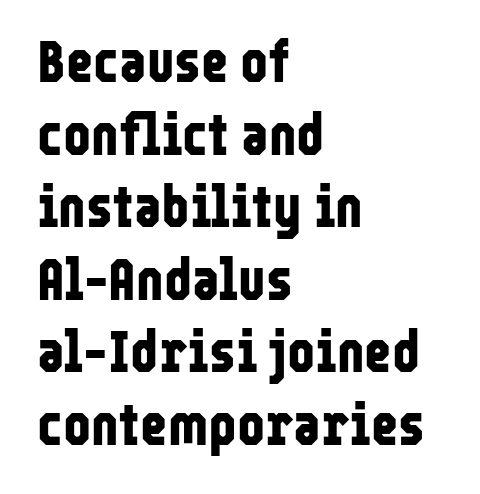
{"serif": "no", "italic": "no", "bold": "yes", "weight": "bold", "width": "condensed", "stroke_contrast": "low", "x_height": "medium", "monospaced": "no", "underline": "no", "align": "left", "line_spacing_ratio": 1.23, "letter_spacing": "normal", "letter_spacing_em": 0.0, "glyph_px": 59}
